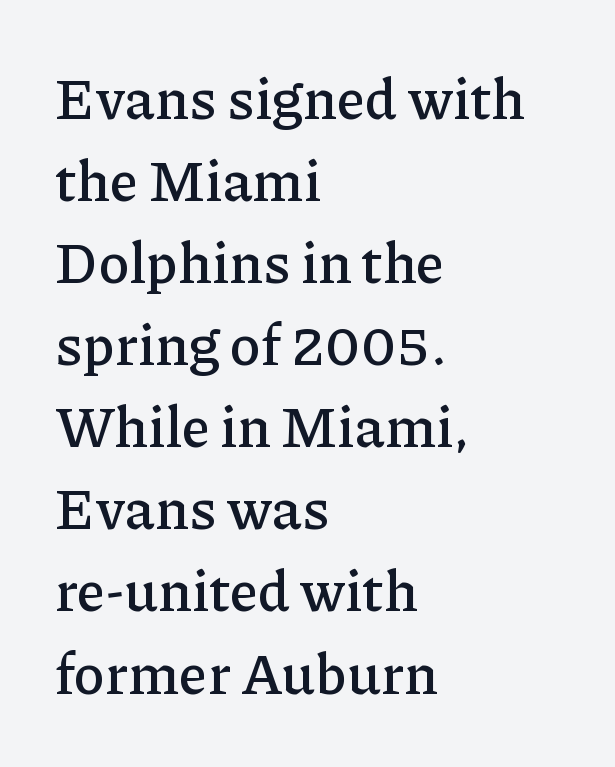
The font family rendered here belongs to the serif group. The designer left line spacing at the default. Underline: absent. Tracking here is standard; glyphs follow each other at the usual distance. The specimen reads as upright at a glance. One-word summary of the alignment: left.
